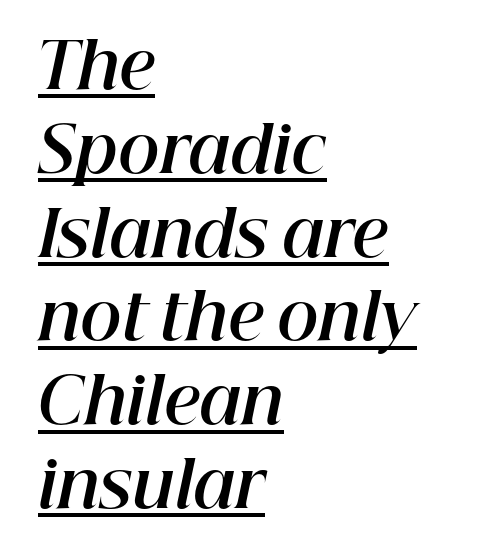
Think of a printed novel: that variable character pitch is what you see here. Whoever set this chose a conventional vertical rhythm. Strong, thick strokes mark this as bold type. Is the block centered? No — it sits flush against the left margin. Italic? Definitely — the glyphs are oblique.
